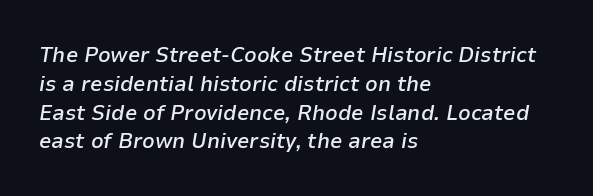
Q: Is the text bold? A: Semi-bold.
Q: Is the text italic (slanted)? A: Yes, it leans right by about 9 degrees.
Q: Is the text underlined? A: No.
Q: How is the paragraph aligned? A: Left-aligned.
Q: Is the spacing between letters normal or unusually wide? A: Normal.
Q: Is the spacing between lines tight, normal or loose? A: Normal.
